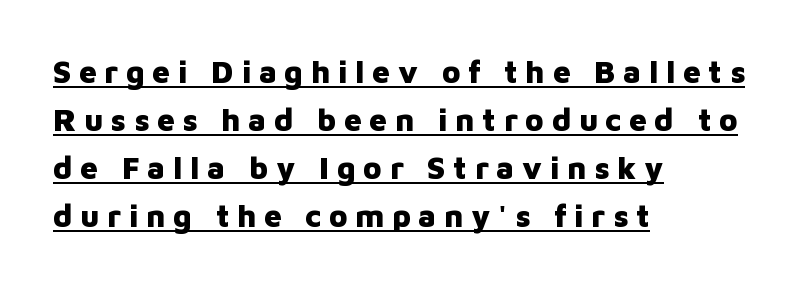
The image shows 31 px heavy sans-serif type, upright; set left-aligned, normal line spacing (1.55x), unusually wide letter spacing (+0.25 em), underlined; low stroke contrast and a medium x-height.
